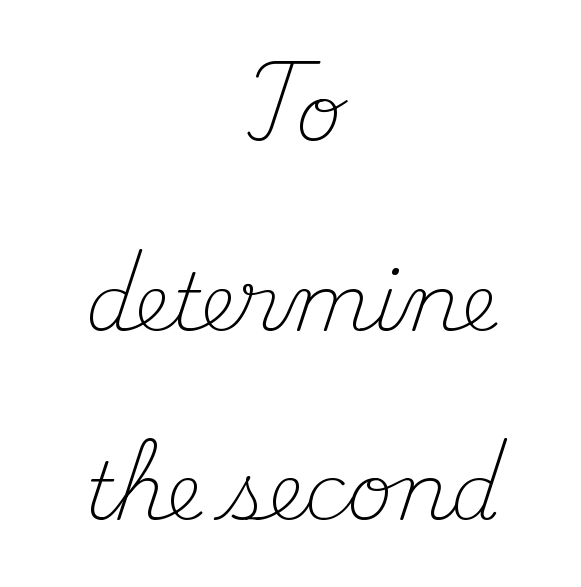
Q: Is the text bold? A: No.
Q: Is the text italic (slanted)? A: Yes.
Q: Is the typeface a serif or a sans-serif typeface? A: Serif.
Q: Is the text underlined? A: No.
Q: How is the paragraph aligned? A: Centered.
Q: Is the spacing between letters normal or unusually wide? A: Normal.
Q: Is the spacing between lines tight, normal or loose? A: Loose.
Q: Width (condensed, normal, or wide)? A: Normal.
Q: Stroke contrast? A: Medium.
Q: x-height? A: Small.
Q: Monospaced? A: No.
